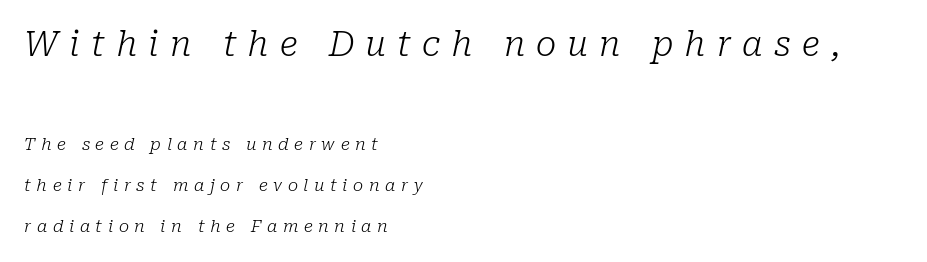
{"serif": "yes", "italic": "yes", "lean": "right", "slant_degrees": 10, "bold": "no", "weight": "light", "width": "normal", "stroke_contrast": "low", "x_height": "medium", "monospaced": "no", "underline": "no", "align": "left", "line_spacing": "loose", "line_spacing_ratio": 2.43, "letter_spacing": "wide", "letter_spacing_em": 0.33, "larger_block": "first", "size_ratio": 2.0, "glyph_px": 34}
